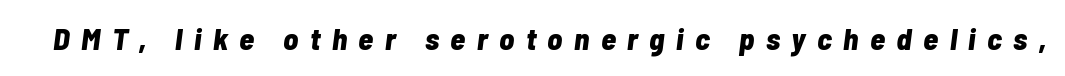
The image shows 31 px bold, condensed type, italic (leaning right); set unusually wide letter spacing (+0.37 em), not underlined; low stroke contrast and a medium x-height.
